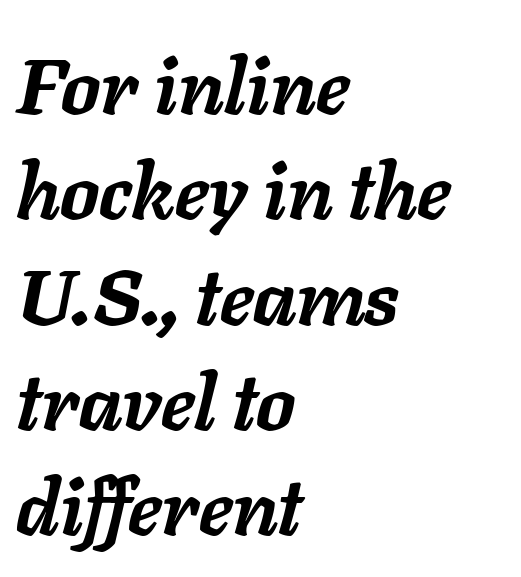
The passage shown is typed in a proportional face where columns would drift. Weight check: bold — yes, fully. A bare baseline throughout the passage. The gaps between neighbouring characters are ordinary and unremarkable. Reading down the column, the eye jumps a familiar distance to each next line.
